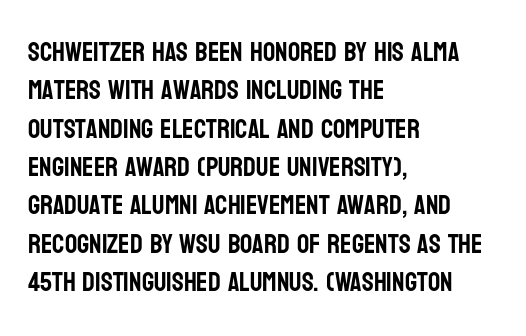
Q: Is the text italic (slanted)? A: No, it is upright.
Q: Is the text underlined? A: No.
Q: How is the paragraph aligned? A: Left-aligned.
Q: Is the spacing between letters normal or unusually wide? A: Normal.
Q: Is the spacing between lines tight, normal or loose? A: Normal.
